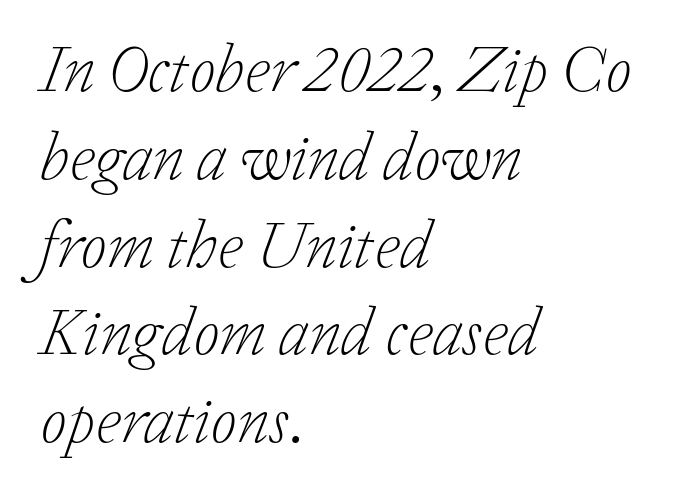
{"serif": "yes", "italic": "yes", "lean": "right", "slant_degrees": 20, "bold": "no", "weight": "light", "width": "normal", "stroke_contrast": "low", "x_height": "medium", "monospaced": "no", "underline": "no", "align": "left", "line_spacing": "normal", "line_spacing_ratio": 1.31, "letter_spacing": "normal", "letter_spacing_em": 0.0, "glyph_px": 67}
